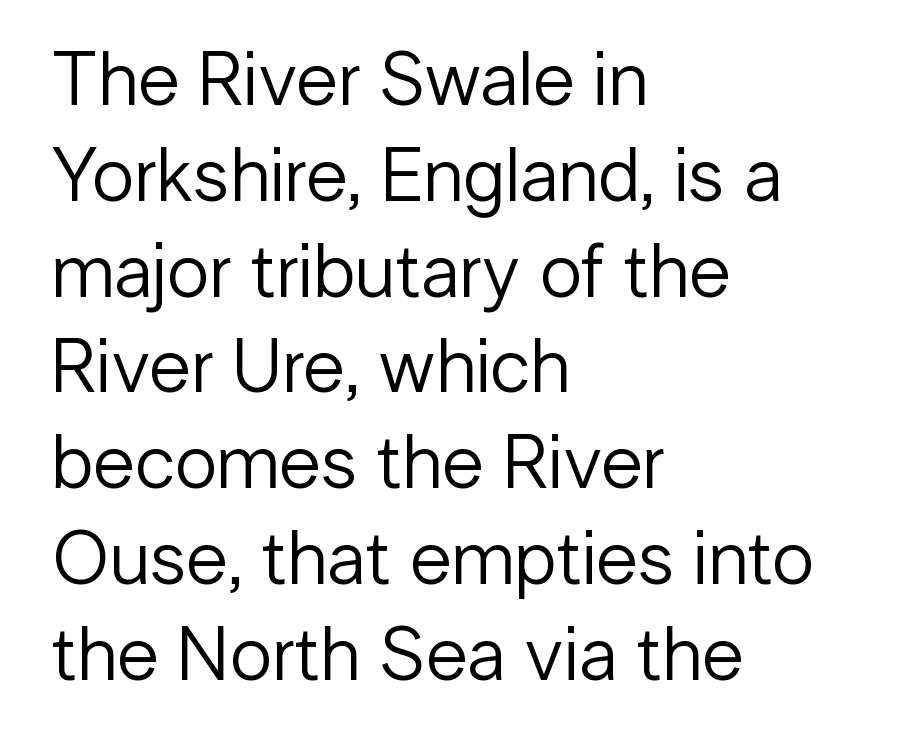
The image shows 76 px regular-weight sans-serif type, upright; set left-aligned, normal line spacing (1.26x), normal letter spacing, not underlined; low stroke contrast and a medium x-height.
